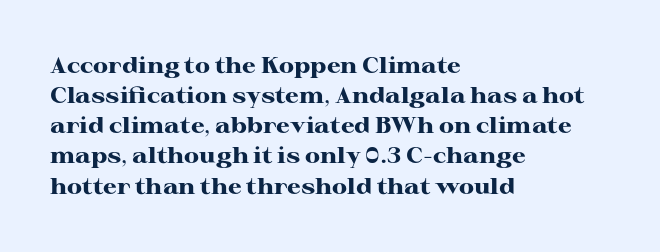
Q: Is the text bold? A: Yes.
Q: Is the text italic (slanted)? A: No, it is upright.
Q: Is the text underlined? A: No.
Q: How is the paragraph aligned? A: Left-aligned.
Q: Is the spacing between letters normal or unusually wide? A: Normal.
Q: Is the spacing between lines tight, normal or loose? A: Normal.
